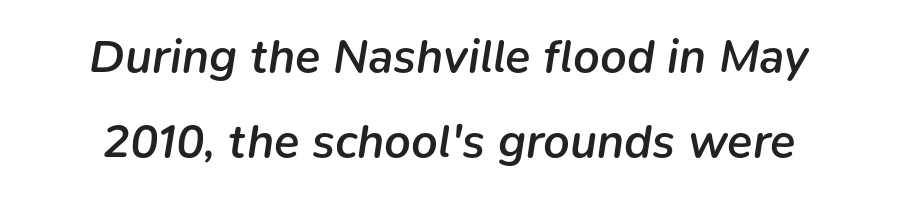
{"italic": "yes", "lean": "right", "slant_degrees": 9, "bold": "semi", "weight": "semibold", "width": "normal", "stroke_contrast": "low", "x_height": "medium", "monospaced": "no", "underline": "no", "line_spacing_ratio": 1.81, "letter_spacing": "normal", "letter_spacing_em": 0.0, "glyph_px": 47}
